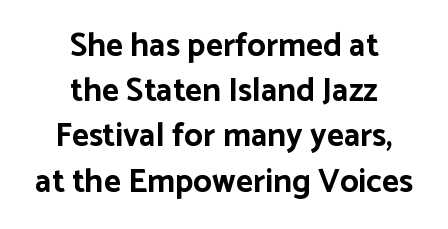
Q: Is the text bold? A: Yes.
Q: Is the text italic (slanted)? A: No, it is upright.
Q: Is the typeface a serif or a sans-serif typeface? A: Sans-serif.
Q: Is the text underlined? A: No.
Q: How is the paragraph aligned? A: Centered.
Q: Is the spacing between letters normal or unusually wide? A: Normal.
Q: Is the spacing between lines tight, normal or loose? A: Normal.
Q: Width (condensed, normal, or wide)? A: Normal.
Q: Stroke contrast? A: Low.
Q: x-height? A: Medium.
Q: Monospaced? A: No.
